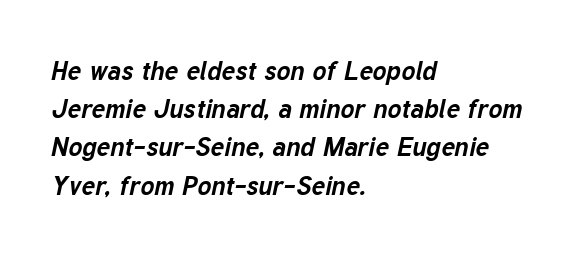
The image shows 26 px bold type, italic (leaning right); set left-aligned, normal line spacing (1.47x), normal letter spacing, not underlined.
